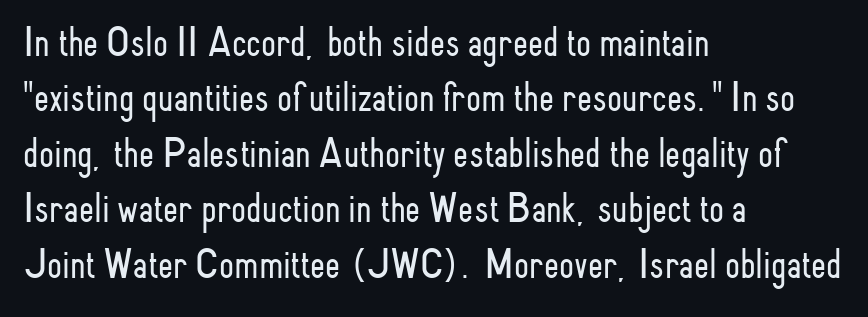
The image shows 43 px light, condensed sans-serif type, upright; set left-aligned, normal line spacing (1.29x), normal letter spacing, not underlined; low stroke contrast and a small x-height.
